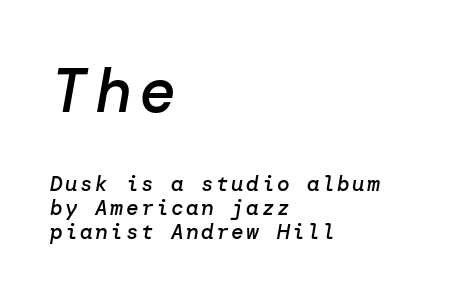
The image shows 62 px semibold type, italic (leaning right); set left-aligned, tight line spacing (1.14x), not underlined; the first (top) block is 2.95x larger; low stroke contrast and a medium x-height.
